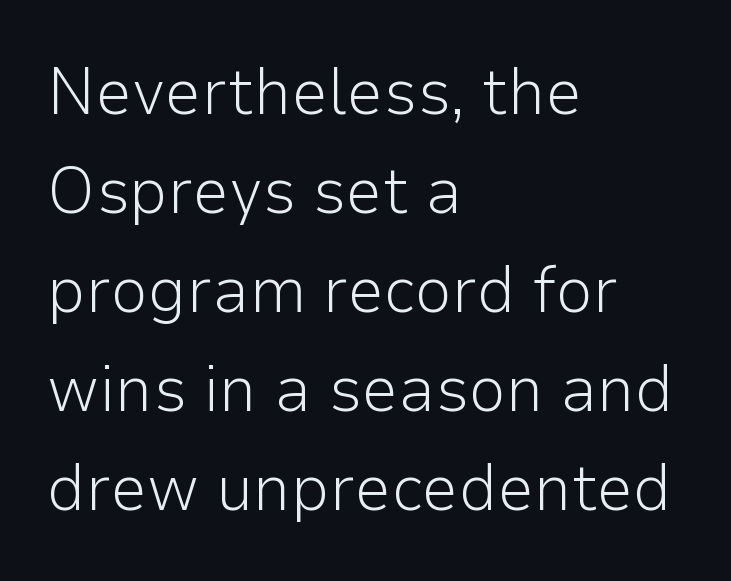
Q: Is the text bold? A: No.
Q: Is the text italic (slanted)? A: No, it is upright.
Q: Is the typeface a serif or a sans-serif typeface? A: Sans-serif.
Q: Is the text underlined? A: No.
Q: How is the paragraph aligned? A: Left-aligned.
Q: Is the spacing between letters normal or unusually wide? A: Normal.
Q: Is the spacing between lines tight, normal or loose? A: Normal.
Q: Width (condensed, normal, or wide)? A: Normal.
Q: Stroke contrast? A: Low.
Q: x-height? A: Medium.
Q: Monospaced? A: No.
